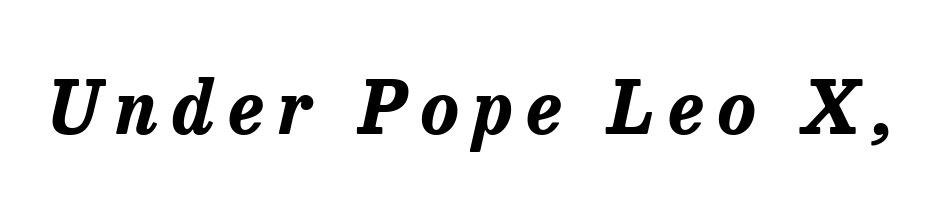
{"italic": "yes", "lean": "right", "slant_degrees": 13, "bold": "yes", "weight": "bold", "width": "normal", "stroke_contrast": "low", "x_height": "medium", "monospaced": "no", "underline": "no", "letter_spacing": "wide", "letter_spacing_em": 0.2, "glyph_px": 72}
